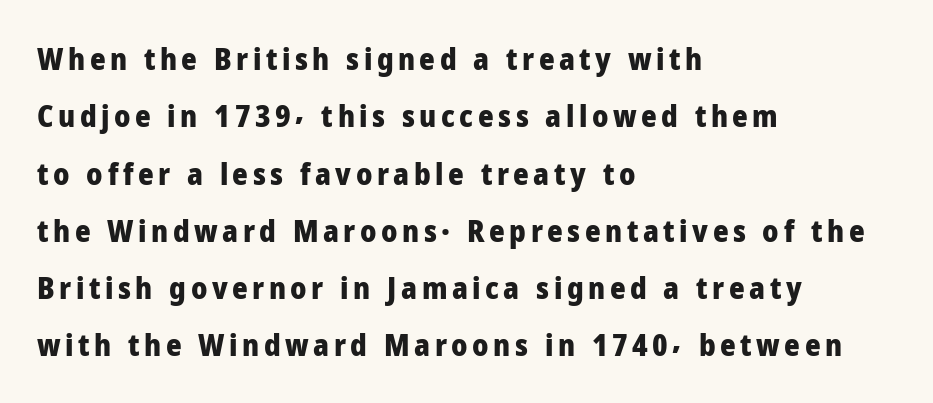
{"serif": "no", "italic": "no", "bold": "yes", "weight": "heavy", "width": "normal", "stroke_contrast": "low", "x_height": "medium", "monospaced": "no", "underline": "no", "align": "left", "line_spacing": "loose", "line_spacing_ratio": 1.91, "glyph_px": 30}
